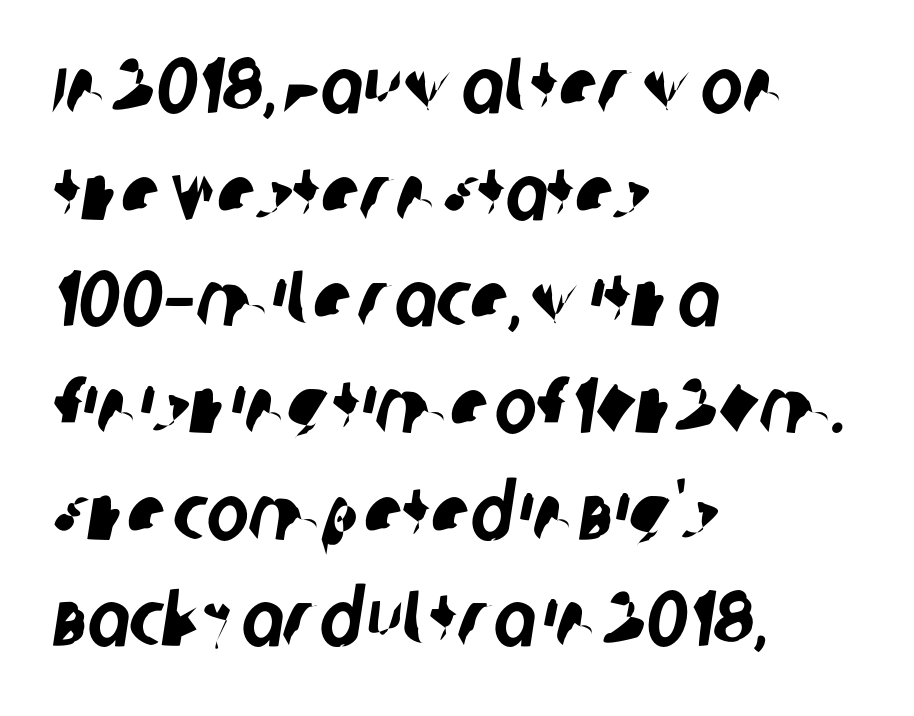
A bare baseline throughout the passage. You could not count columns in this text — the font is proportionally spaced. Caption: multi-line text, flush left, ragged right. The font family rendered here belongs to the sans-serif group. Standard letterfit; no display-style spreading of the glyphs. How would I describe the line gaps? Plain and ordinary.
